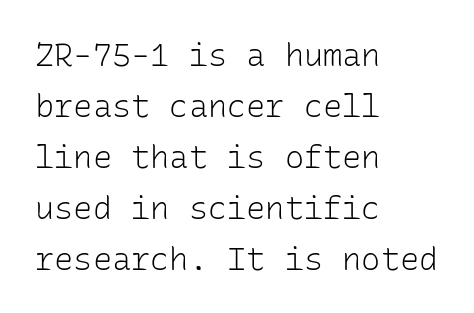
Q: Is the text bold? A: No.
Q: Is the text italic (slanted)? A: No, it is upright.
Q: Is the typeface a serif or a sans-serif typeface? A: Sans-serif.
Q: Is the text underlined? A: No.
Q: How is the paragraph aligned? A: Left-aligned.
Q: Is the spacing between letters normal or unusually wide? A: Normal.
Q: Is the spacing between lines tight, normal or loose? A: Normal.
Q: Width (condensed, normal, or wide)? A: Normal.
Q: Stroke contrast? A: Low.
Q: x-height? A: Medium.
Q: Monospaced? A: Yes.
